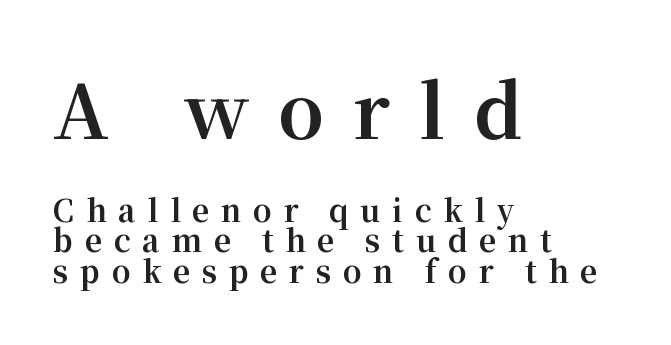
Q: Is the text bold? A: Yes.
Q: Is the text italic (slanted)? A: No, it is upright.
Q: Is the typeface a serif or a sans-serif typeface? A: Serif.
Q: Is the text underlined? A: No.
Q: How is the paragraph aligned? A: Left-aligned.
Q: Is the spacing between letters normal or unusually wide? A: Unusually wide.
Q: Is the spacing between lines tight, normal or loose? A: Tight.
Q: Which block of text is set in a larger size, the first (top) or the second (bottom)? A: The first (top) one.
Q: Width (condensed, normal, or wide)? A: Normal.
Q: Stroke contrast? A: Medium.
Q: x-height? A: Medium.
Q: Monospaced? A: No.
